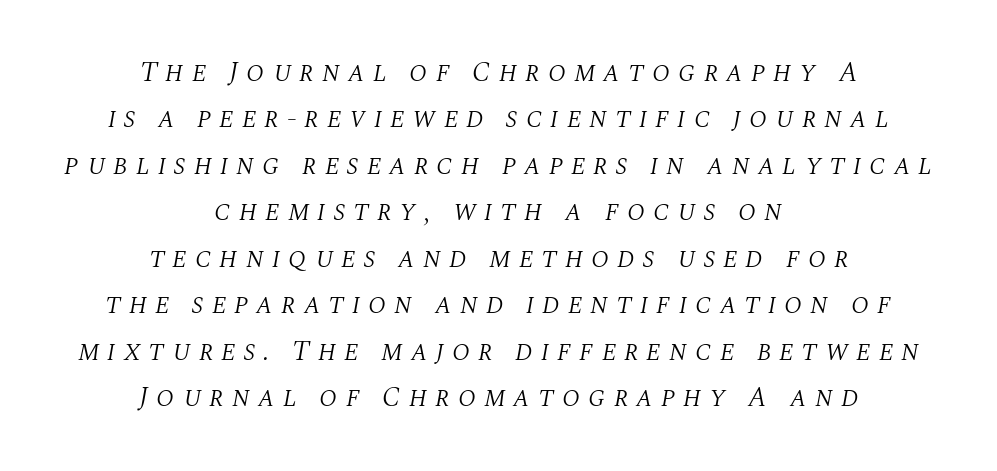
The image shows 28 px light serif type, italic (leaning right); set centered, normal line spacing (1.66x), unusually wide letter spacing (+0.28 em), not underlined; medium stroke contrast and a large x-height.
